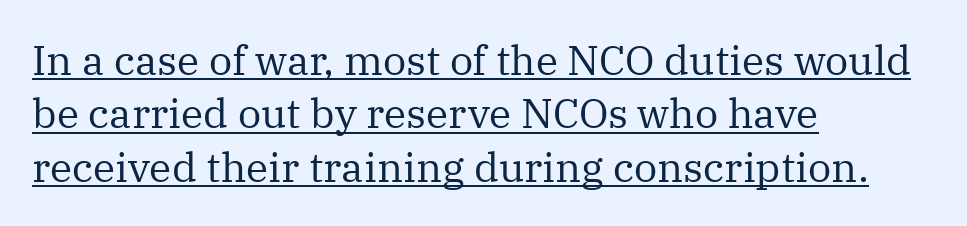
{"serif": "yes", "italic": "no", "bold": "no", "weight": "regular", "width": "normal", "stroke_contrast": "medium", "x_height": "medium", "monospaced": "no", "underline": "yes", "align": "left", "line_spacing": "normal", "line_spacing_ratio": 1.3, "letter_spacing": "normal", "letter_spacing_em": 0.0, "glyph_px": 41}
